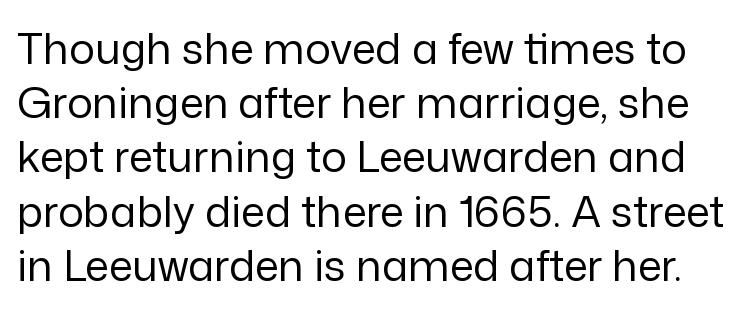
This sample keeps an unexceptional amount of space between lines. Each stroke keeps to a modest, everyday thickness or less. Character widths vary here, with narrow letters taking less room than wide ones. The letters carry no serifs — their stems end cleanly without finishing strokes. A typesetter would mark this as roman, not italic. The gap between lines stays unmarked.
